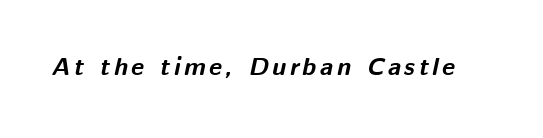
The image shows 25 px bold type, italic (leaning right); set not underlined.
